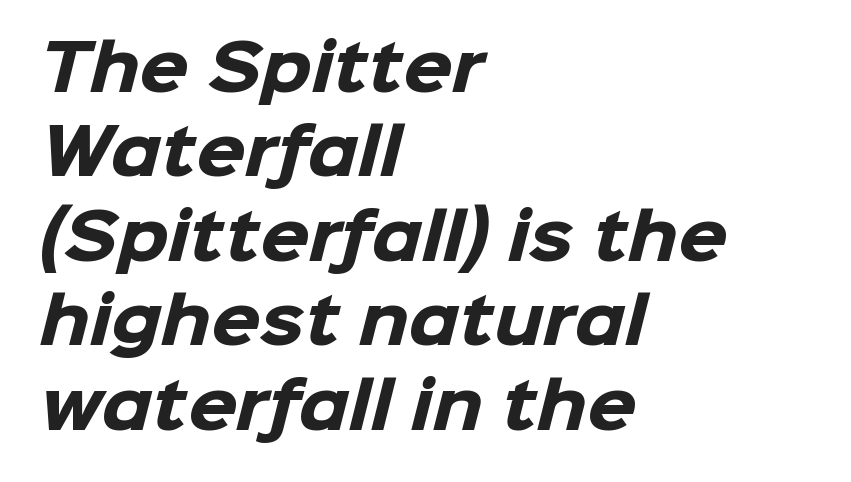
{"serif": "no", "bold": "yes", "weight": "heavy", "width": "normal", "stroke_contrast": "low", "x_height": "medium", "monospaced": "no", "underline": "no", "align": "left", "line_spacing": "normal", "line_spacing_ratio": 1.34, "letter_spacing": "normal", "letter_spacing_em": 0.0, "glyph_px": 63}
